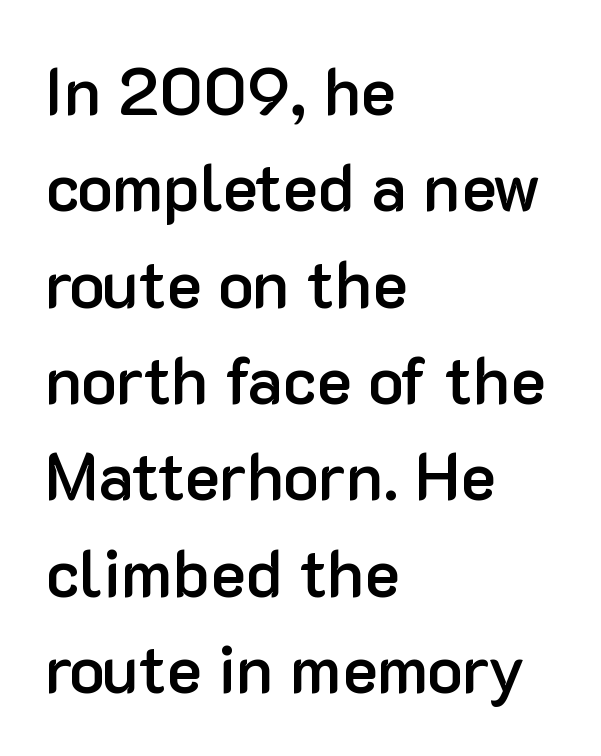
Q: Is the text bold? A: Semi-bold.
Q: Is the text italic (slanted)? A: No, it is upright.
Q: Is the typeface a serif or a sans-serif typeface? A: Sans-serif.
Q: Is the text underlined? A: No.
Q: How is the paragraph aligned? A: Left-aligned.
Q: Is the spacing between letters normal or unusually wide? A: Normal.
Q: Is the spacing between lines tight, normal or loose? A: Normal.
Q: Width (condensed, normal, or wide)? A: Normal.
Q: Stroke contrast? A: Low.
Q: x-height? A: Medium.
Q: Monospaced? A: No.
